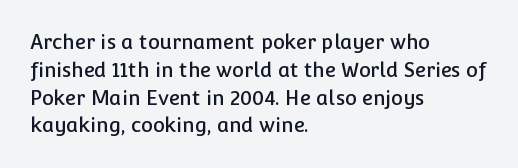
{"italic": "no", "underline": "no", "align": "left", "line_spacing": "normal", "line_spacing_ratio": 1.39, "letter_spacing": "normal", "letter_spacing_em": 0.0, "glyph_px": 20}
